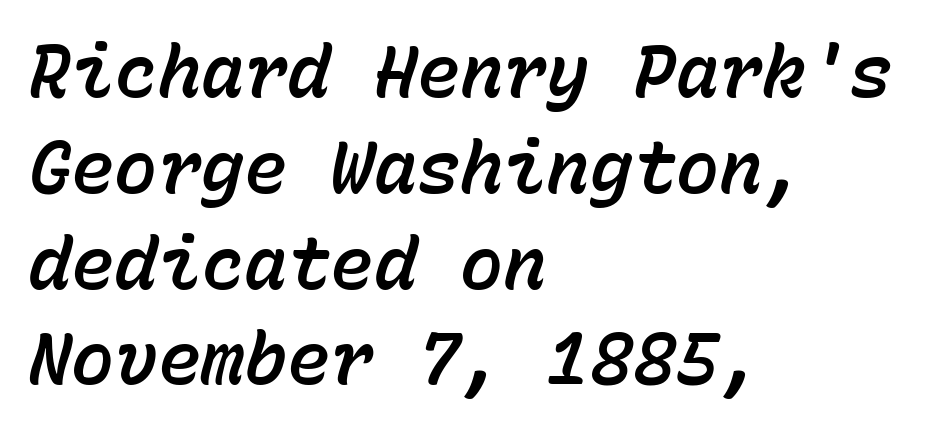
Q: Is the text italic (slanted)? A: Yes, it leans right by about 15 degrees.
Q: Is the text underlined? A: No.
Q: How is the paragraph aligned? A: Left-aligned.
Q: Is the spacing between letters normal or unusually wide? A: Normal.
Q: Is the spacing between lines tight, normal or loose? A: Normal.
Q: Width (condensed, normal, or wide)? A: Normal.
Q: Stroke contrast? A: Low.
Q: x-height? A: Medium.
Q: Monospaced? A: Yes.
